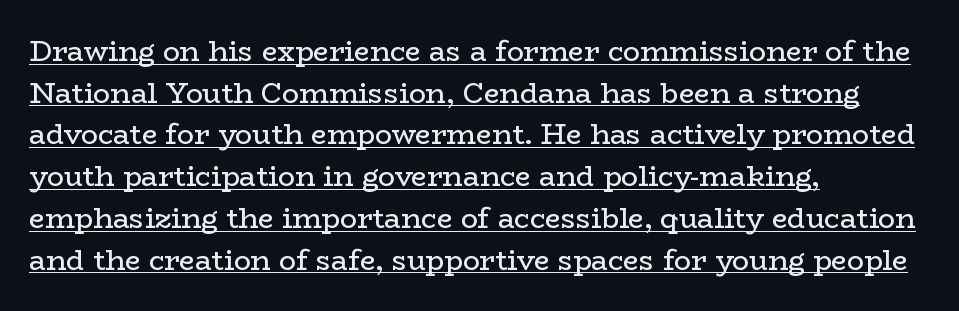
{"serif": "yes", "italic": "no", "bold": "no", "weight": "regular", "width": "wide", "stroke_contrast": "low", "x_height": "medium", "monospaced": "no", "underline": "yes", "align": "left", "line_spacing": "normal", "line_spacing_ratio": 1.49, "letter_spacing": "normal", "letter_spacing_em": 0.0, "glyph_px": 28}
